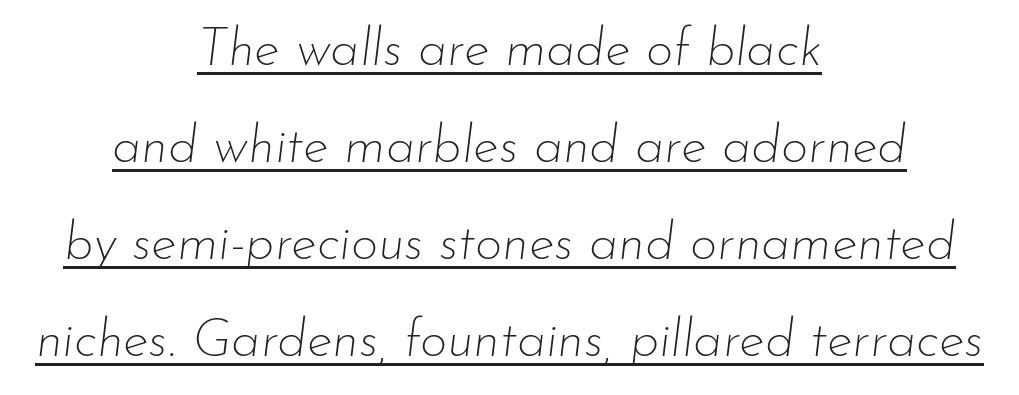
The lettering is marked with a stroke running underneath it. Teacher's note: observe the equal gaps on both sides — that is centered alignment. Note the varied advance widths — an 'i' is clearly narrower than an 'm'. The strokes carry an ordinary text weight at most.
